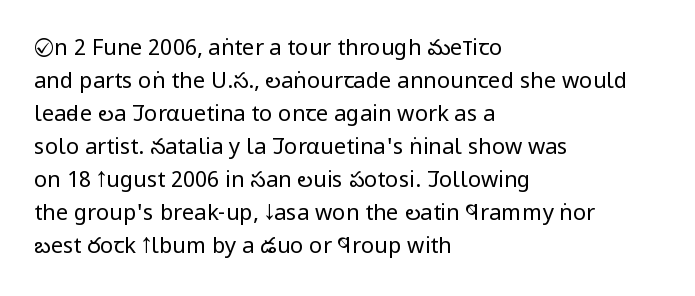
The image shows 22 px text type, upright; set left-aligned, normal line spacing (1.5x), normal letter spacing, not underlined.
